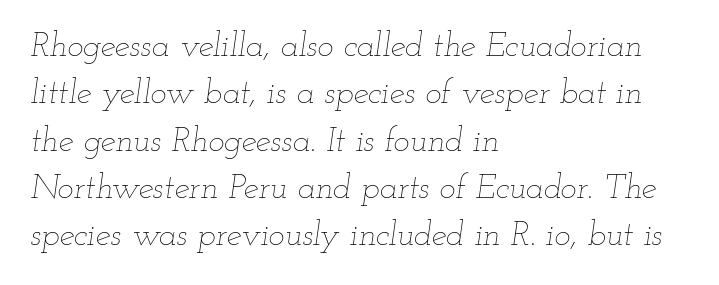
{"italic": "yes", "lean": "right", "slant_degrees": 12, "bold": "no", "weight": "thin", "width": "wide", "stroke_contrast": "low", "x_height": "small", "monospaced": "no", "underline": "no", "align": "left", "line_spacing": "normal", "line_spacing_ratio": 1.39, "letter_spacing": "normal", "letter_spacing_em": 0.0, "glyph_px": 34}
